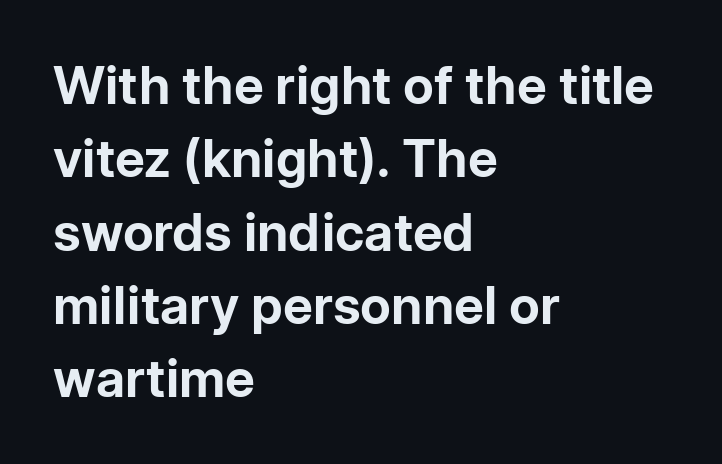
{"serif": "no", "italic": "no", "bold": "yes", "weight": "bold", "width": "normal", "stroke_contrast": "low", "x_height": "medium", "monospaced": "no", "underline": "no", "align": "left", "line_spacing": "normal", "line_spacing_ratio": 1.41, "letter_spacing": "normal", "letter_spacing_em": 0.0, "glyph_px": 52}
